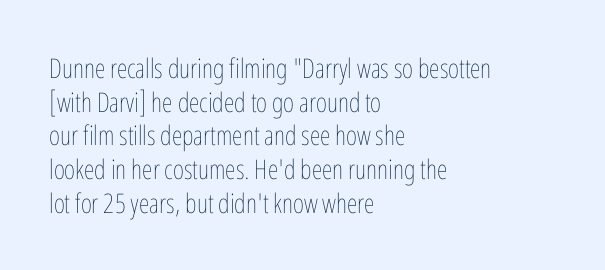
Whoever set this chose a conventional vertical rhythm. Each stroke keeps to a modest, everyday thickness or less. Is there any slant? The stems are plumb. Any mark beneath the type? The region is blank. Horizontal alignment here is leftward, the default for most running prose.
